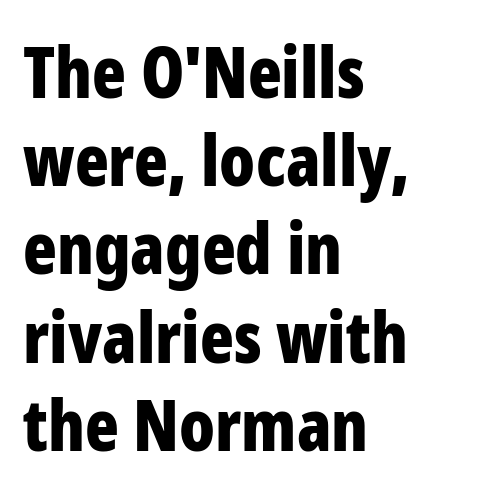
{"serif": "no", "italic": "no", "bold": "yes", "weight": "bold", "width": "condensed", "stroke_contrast": "low", "x_height": "medium", "monospaced": "no", "underline": "no", "align": "left", "line_spacing": "normal", "line_spacing_ratio": 1.26, "letter_spacing": "normal", "letter_spacing_em": 0.0, "glyph_px": 70}
